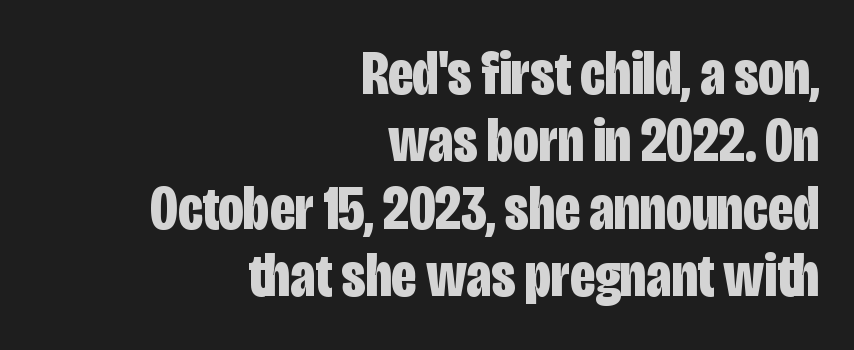
The image shows 63 px bold, condensed sans-serif type, upright; set right-aligned, tight line spacing (1.07x), normal letter spacing, not underlined; low stroke contrast and a large x-height.
